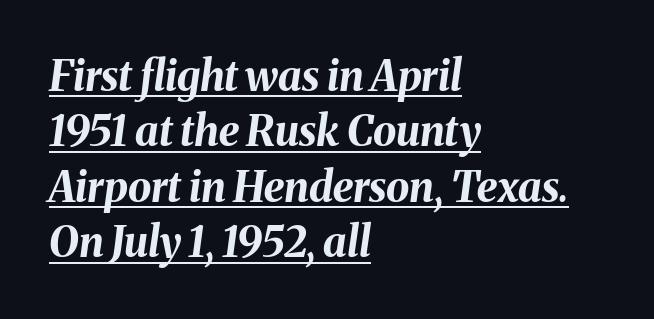
{"italic": "yes", "lean": "right", "slant_degrees": 8, "bold": "yes", "weight": "bold", "width": "normal", "stroke_contrast": "medium", "x_height": "medium", "monospaced": "no", "underline": "yes", "align": "left", "line_spacing": "normal", "line_spacing_ratio": 1.32, "letter_spacing": "normal", "letter_spacing_em": 0.0, "glyph_px": 42}
